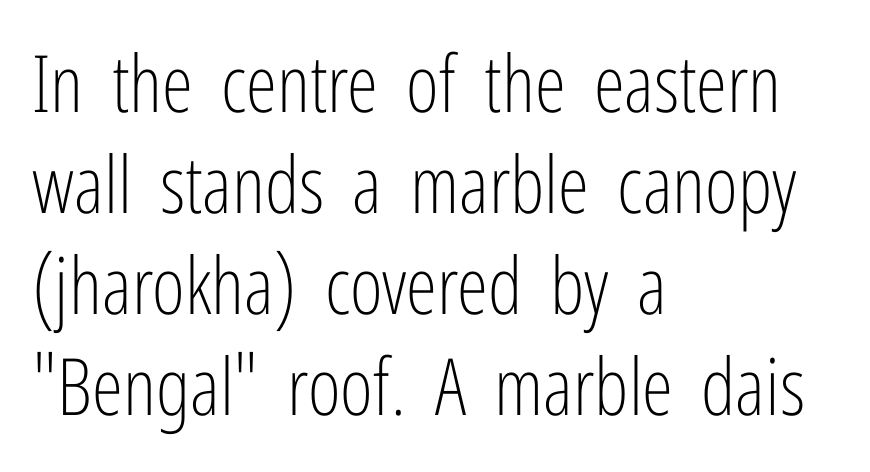
The image shows 79 px light, condensed sans-serif type, upright; set left-aligned, normal line spacing (1.28x), normal letter spacing, not underlined; low stroke contrast and a medium x-height.
